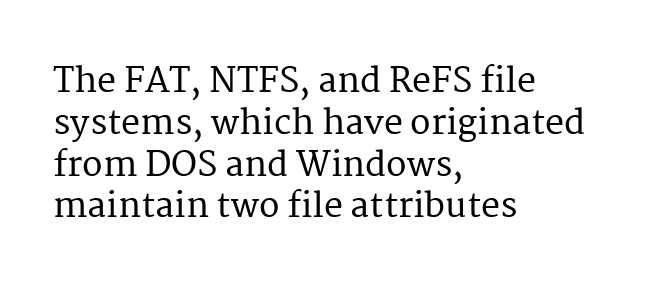
{"serif": "yes", "italic": "no", "width": "normal", "stroke_contrast": "medium", "x_height": "medium", "monospaced": "no", "underline": "no", "align": "left", "line_spacing_ratio": 1.23, "letter_spacing": "normal", "letter_spacing_em": 0.0, "glyph_px": 34}
